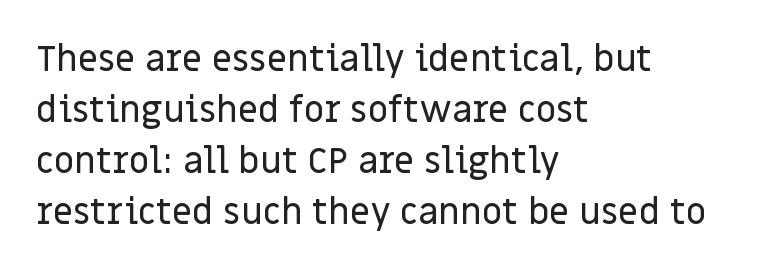
{"serif": "no", "italic": "no", "width": "normal", "stroke_contrast": "low", "x_height": "large", "monospaced": "no", "underline": "no", "align": "left", "line_spacing": "normal", "line_spacing_ratio": 1.42, "letter_spacing": "normal", "letter_spacing_em": 0.0, "glyph_px": 36}
